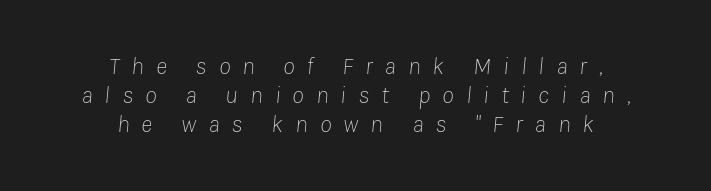
Check under the words: just untouched page. The face used here has a pronounced slope to its letters. Caption: multi-line text, centered on the measure. Each word looks stretched out because of the extra space between its letters. Stroke thickness stays within the range of a standard reading face or lighter.
